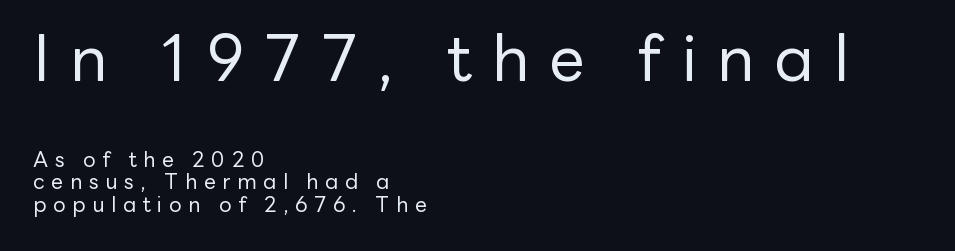
You get the large type first, then a drop to smaller type. What kind of face is this? One without serifs — a sans. Quick note: underline off. Style check: upright. Does the copy run flush right? No — it runs flush left.
